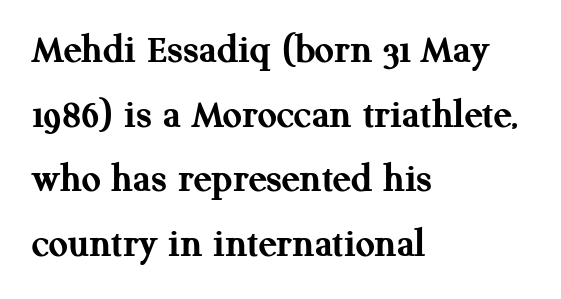
The letters advance in unequal steps, a hallmark of proportional type. Is the letter spacing exaggerated? No — it looks like the ordinary default. Check the space under the baseline: it is left empty. Students, observe: this is what conventionally led text looks like. Is there any slant? The stems are plumb.
